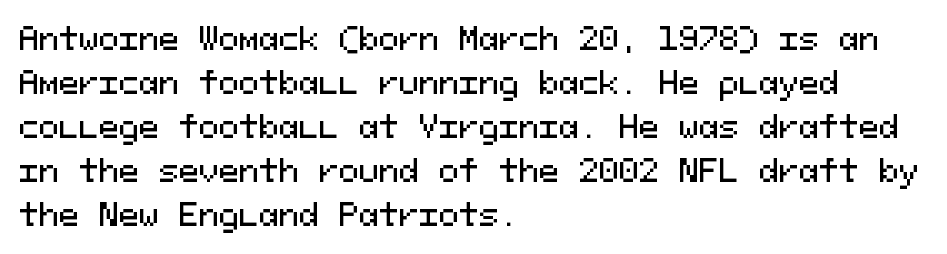
{"serif": "no", "italic": "no", "width": "normal", "stroke_contrast": "medium", "x_height": "medium", "monospaced": "yes", "underline": "no", "align": "left", "line_spacing": "normal", "line_spacing_ratio": 1.47, "letter_spacing": "normal", "letter_spacing_em": 0.0, "glyph_px": 30}
